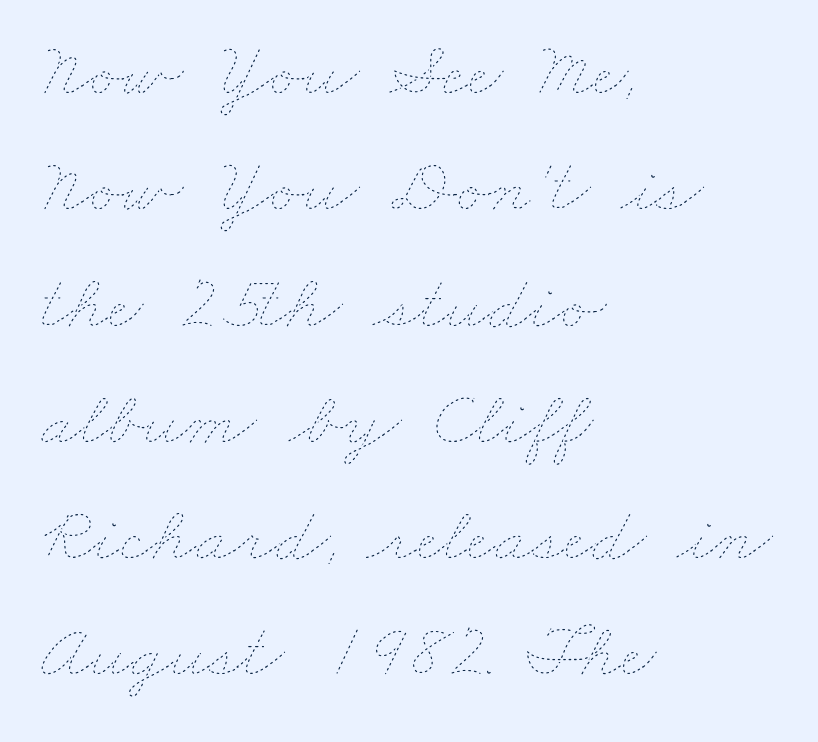
The image shows 77 px thin, wide type; set left-aligned, normal line spacing (1.51x), normal letter spacing, not underlined; low stroke contrast and a small x-height.
